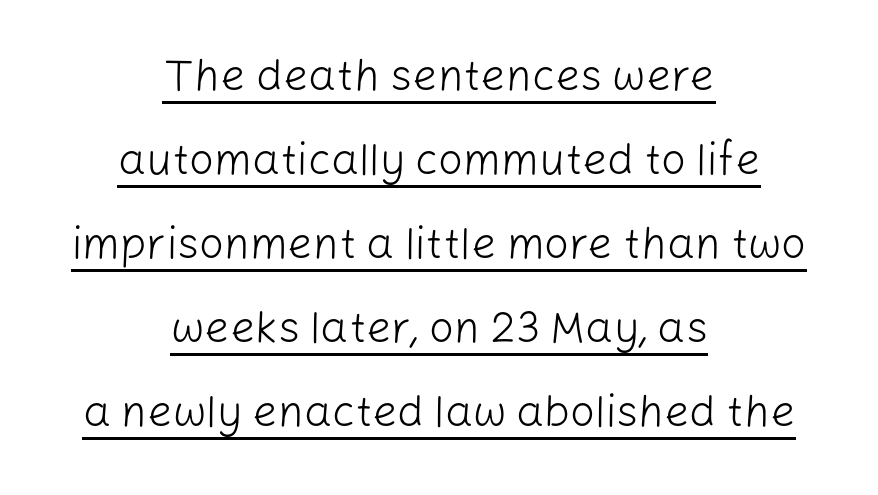
The image shows 44 px light sans-serif type, upright; set centered, loose line spacing (1.91x), normal letter spacing, underlined; low stroke contrast and a medium x-height.
